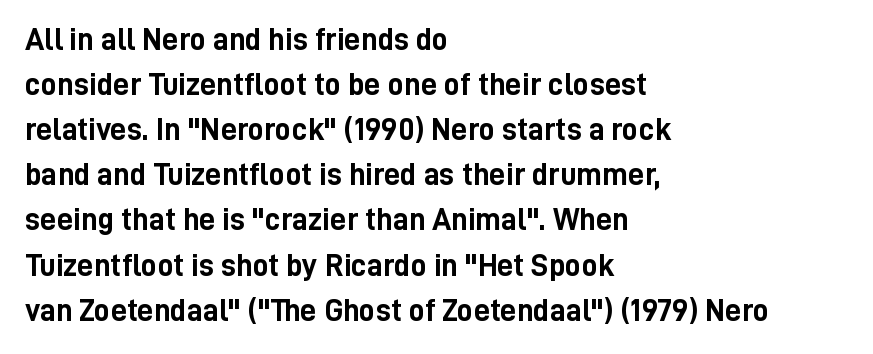
Honestly, the row spacing looks completely unremarkable. Honestly, there is no underline to notice here at all. Set as a true bold cut, around the 700 mark. Is this a fixed-width face? No — the glyphs have proportional, varying widths. The typography opts for an upright posture over an oblique one. A sans-serif font was chosen for this passage.
